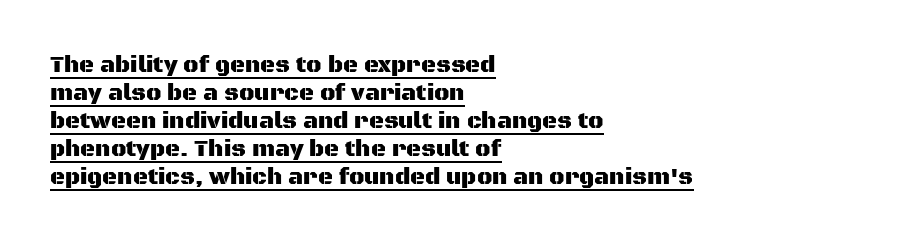
{"italic": "no", "underline": "yes", "align": "left", "line_spacing_ratio": 1.22, "letter_spacing": "normal", "letter_spacing_em": 0.0, "glyph_px": 23}
